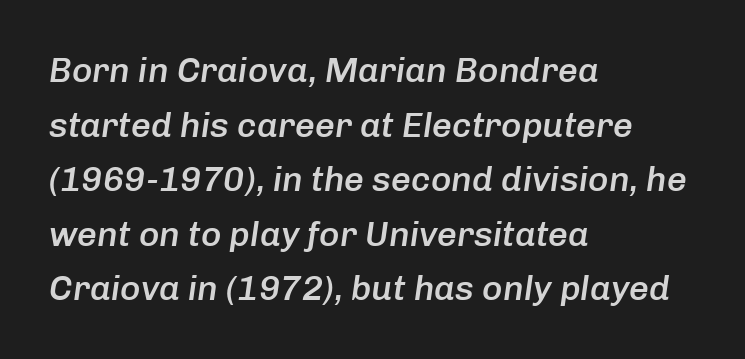
The image shows 35 px semibold type, italic (leaning right); set left-aligned, normal line spacing (1.56x), normal letter spacing, not underlined; low stroke contrast and a medium x-height.
